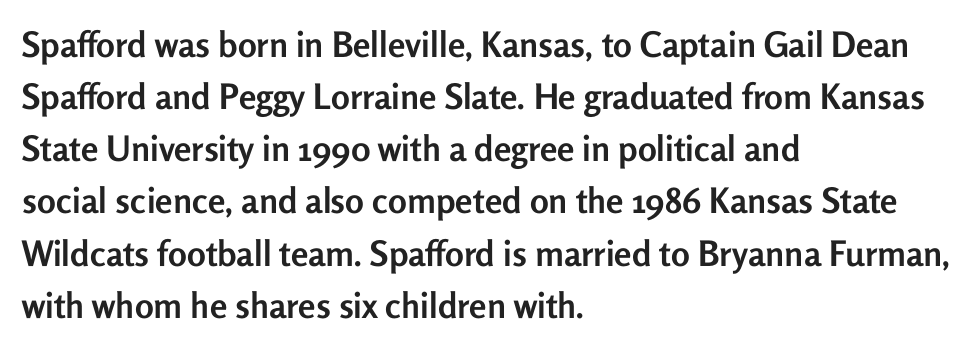
{"serif": "no", "italic": "no", "bold": "yes", "weight": "semibold", "width": "normal", "stroke_contrast": "low", "x_height": "medium", "monospaced": "no", "underline": "no", "align": "left", "line_spacing": "normal", "line_spacing_ratio": 1.49, "letter_spacing": "normal", "letter_spacing_em": 0.0, "glyph_px": 35}
